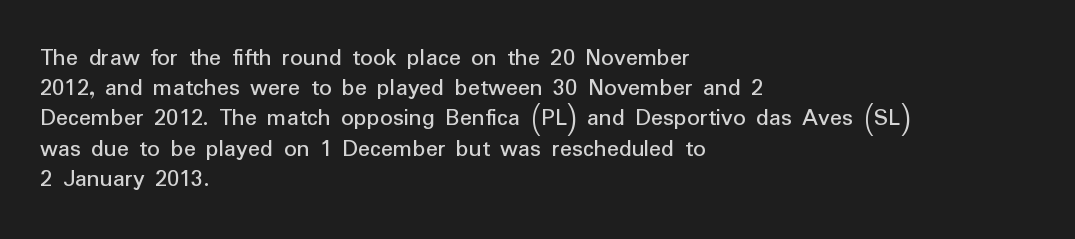
Q: Is the text italic (slanted)? A: No, it is upright.
Q: Is the text underlined? A: No.
Q: How is the paragraph aligned? A: Left-aligned.
Q: Is the spacing between letters normal or unusually wide? A: Normal.
